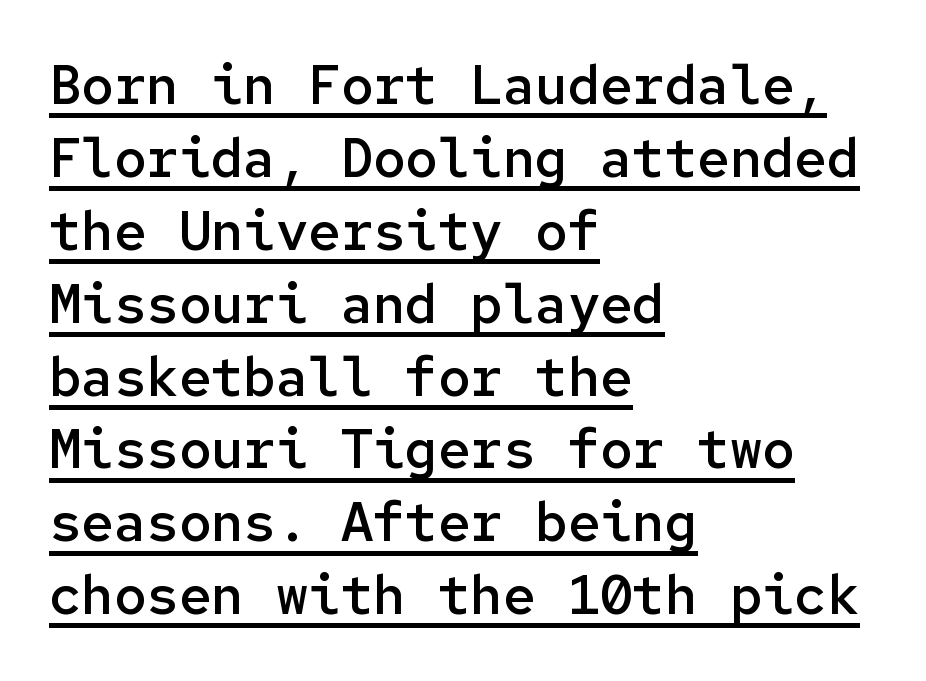
Is the type bold? Partly — it's a semibold, heavier than regular but not fully bold. You could count columns in this text — the font is strictly monospaced. Characters remain perfectly vertical along every line. The paragraph has a hard left edge and a soft right edge. Compared with undecorated copy, this sample adds a rule below the words. Spacing between characters is what you'd get straight out of the box.
